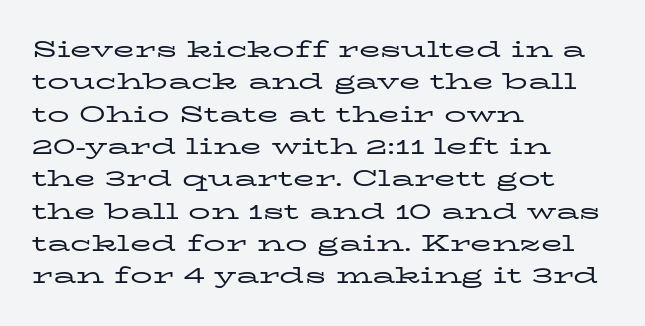
{"italic": "no", "bold": "no", "underline": "no", "align": "left", "line_spacing": "normal", "line_spacing_ratio": 1.47, "letter_spacing": "normal", "letter_spacing_em": 0.0, "glyph_px": 22}
